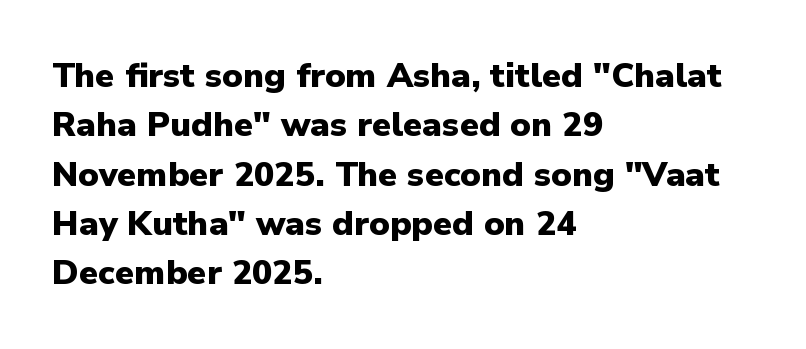
Q: Is the text bold? A: Yes.
Q: Is the text italic (slanted)? A: No, it is upright.
Q: Is the typeface a serif or a sans-serif typeface? A: Sans-serif.
Q: Is the text underlined? A: No.
Q: How is the paragraph aligned? A: Left-aligned.
Q: Is the spacing between letters normal or unusually wide? A: Normal.
Q: Is the spacing between lines tight, normal or loose? A: Normal.
Q: Width (condensed, normal, or wide)? A: Normal.
Q: Stroke contrast? A: Low.
Q: x-height? A: Medium.
Q: Monospaced? A: No.
